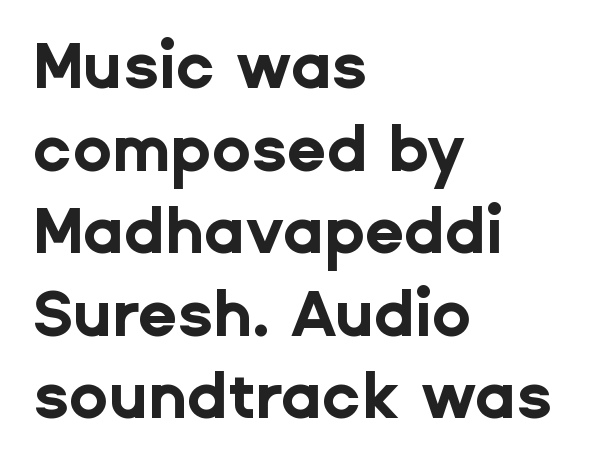
Here the glyphs are tracked normally, forming tight word shapes. The ragged edge is on the right, which tells us the setting is flush left. Do the characters align in a grid? No, the font is proportional. Upright lettering throughout. The designer went with a sans here, leaving each stem footless.
